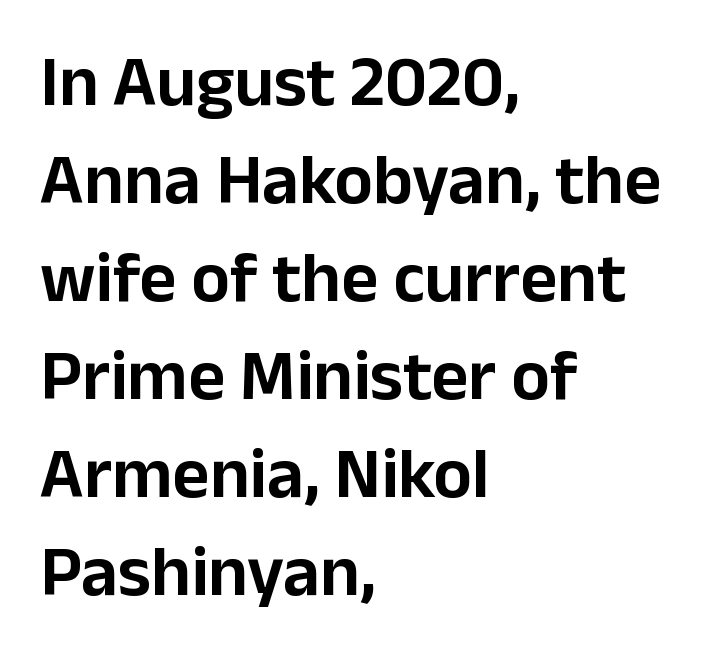
{"serif": "no", "italic": "no", "width": "normal", "stroke_contrast": "low", "x_height": "medium", "monospaced": "no", "underline": "no", "align": "left", "line_spacing": "normal", "line_spacing_ratio": 1.36, "letter_spacing": "normal", "letter_spacing_em": 0.0, "glyph_px": 72}
